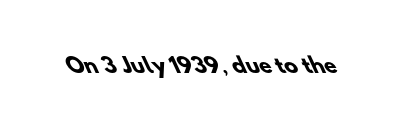
Q: Is the text bold? A: Yes.
Q: Is the text underlined? A: No.
Q: Is the spacing between letters normal or unusually wide? A: Normal.
